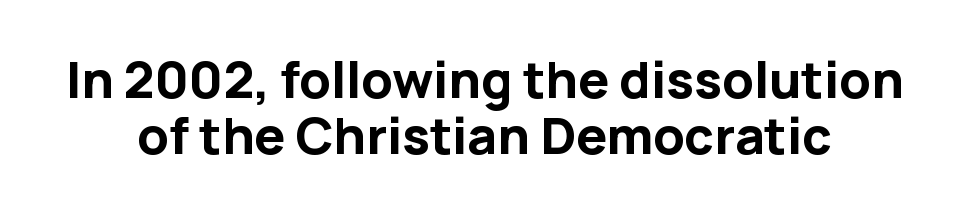
The image shows 51 px bold sans-serif type, upright; set centered, tight line spacing (1.09x), normal letter spacing, not underlined; low stroke contrast and a medium x-height.
